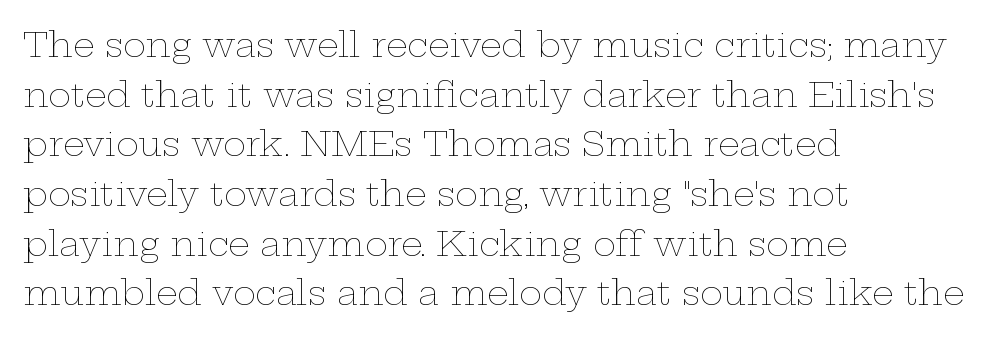
The image shows 34 px thin, wide type, upright; set left-aligned, normal line spacing (1.46x), normal letter spacing, not underlined; low stroke contrast and a medium x-height.
